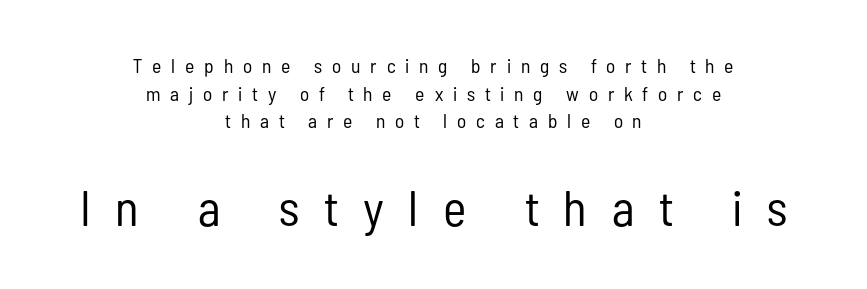
Q: Is the text bold? A: No.
Q: Is the text italic (slanted)? A: No, it is upright.
Q: Is the typeface a serif or a sans-serif typeface? A: Sans-serif.
Q: Is the text underlined? A: No.
Q: How is the paragraph aligned? A: Centered.
Q: Is the spacing between letters normal or unusually wide? A: Unusually wide.
Q: Is the spacing between lines tight, normal or loose? A: Normal.
Q: Which block of text is set in a larger size, the first (top) or the second (bottom)? A: The second (bottom) one.
Q: Width (condensed, normal, or wide)? A: Condensed.
Q: Stroke contrast? A: Low.
Q: x-height? A: Medium.
Q: Monospaced? A: No.
